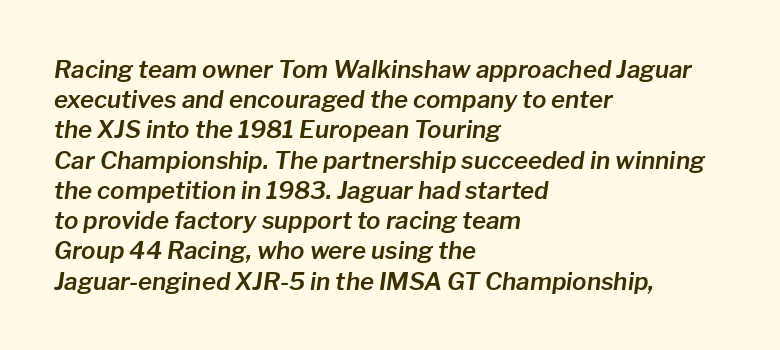
{"italic": "yes", "lean": "right", "slant_degrees": 8, "underline": "no", "align": "left", "line_spacing": "normal", "line_spacing_ratio": 1.26, "letter_spacing": "normal", "letter_spacing_em": 0.0, "glyph_px": 24}
